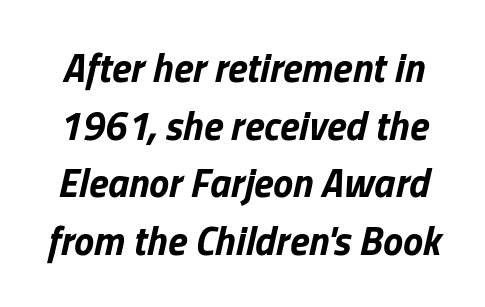
The rendering uses natural spacing where letterforms have individual widths. Rows of type keep a routine distance in the vertical direction. Look at the stroke-to-counter ratio: heavy, a bold. Here the glyphs are tracked normally, forming tight word shapes. The rendering applies a slant to the glyphs. Just letters on the line, the space beneath them empty.
